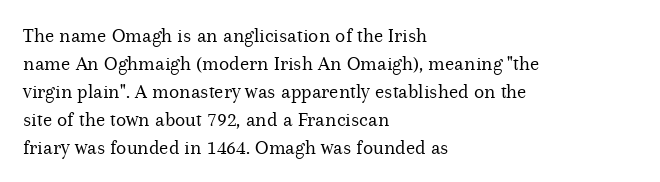
{"italic": "no", "bold": "no", "underline": "no", "align": "left", "line_spacing": "normal", "line_spacing_ratio": 1.33, "letter_spacing": "normal", "letter_spacing_em": 0.0, "glyph_px": 21}
